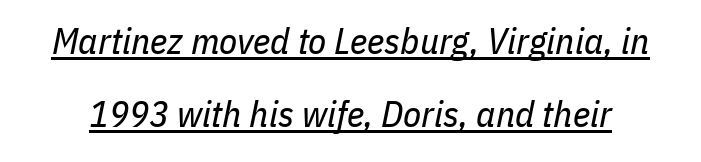
Tall strokes in this sample are angled rather than plumb. This block would shrink considerably if given ordinary leading; it's expanded now. Weight: in the light-to-regular range. The face used here is proportionally spaced, like ordinary book or web type. You could call the tracking neutral — neither tight nor loose.
